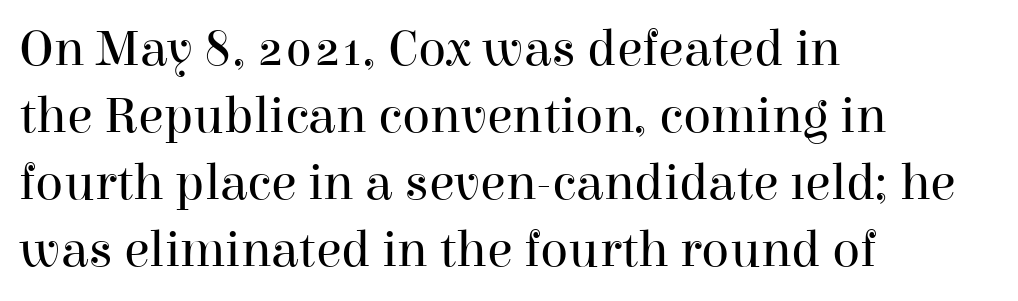
{"serif": "yes", "italic": "no", "bold": "no", "weight": "regular", "width": "normal", "stroke_contrast": "high", "x_height": "medium", "monospaced": "no", "underline": "no", "align": "left", "line_spacing": "normal", "line_spacing_ratio": 1.29, "letter_spacing": "normal", "letter_spacing_em": 0.0, "glyph_px": 52}
